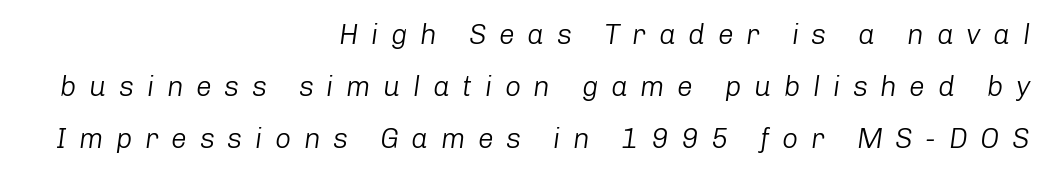
The image shows 28 px light type, italic (leaning right); set right-aligned, line spacing 1.86x, unusually wide letter spacing (+0.45 em), not underlined; low stroke contrast and a medium x-height.
